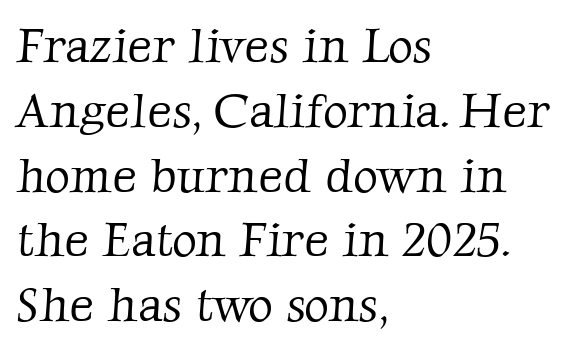
The image shows 48 px light serif type; set left-aligned, normal line spacing (1.35x), normal letter spacing, not underlined; low stroke contrast and a medium x-height.
